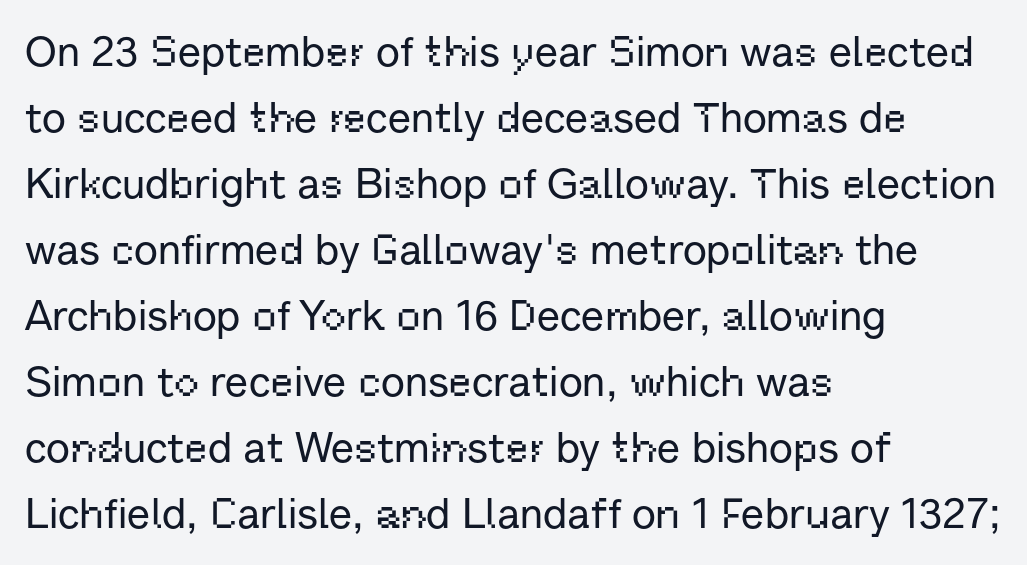
{"serif": "no", "italic": "no", "width": "normal", "stroke_contrast": "low", "x_height": "medium", "monospaced": "no", "underline": "no", "align": "left", "line_spacing": "normal", "line_spacing_ratio": 1.57, "letter_spacing": "normal", "letter_spacing_em": 0.0, "glyph_px": 42}
